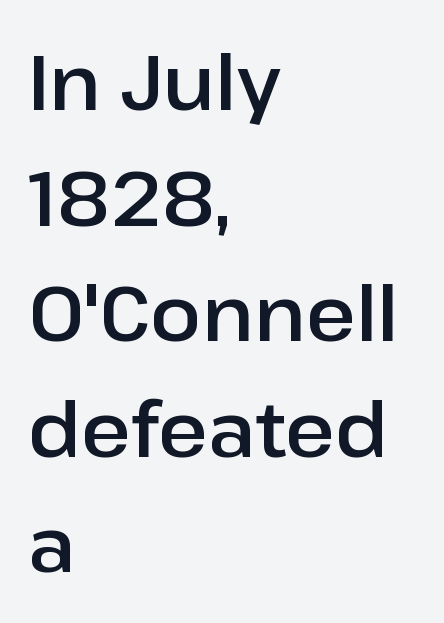
The area under the type is left untouched. The face used here is proportionally spaced, like ordinary book or web type. In CSS terms this would be text-align: left. You can tell it's not italic because the verticals are truly vertical.
